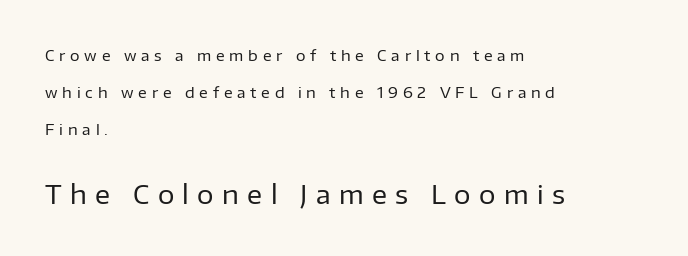
Characters follow at a spacing far wider than the type designer built in. Leading is clearly above the norm, producing a sparse column. Check the space under the baseline: it is left empty. Line starts are locked; line ends wander. Character size in the trailing block exceeds that of the leading block. Ordinary non-slanted type is in use.
